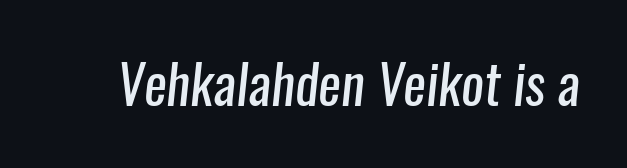
Q: Is the text bold? A: No.
Q: Is the typeface a serif or a sans-serif typeface? A: Sans-serif.
Q: Is the text underlined? A: No.
Q: Is the spacing between letters normal or unusually wide? A: Normal.
Q: Width (condensed, normal, or wide)? A: Condensed.
Q: Stroke contrast? A: Low.
Q: x-height? A: Medium.
Q: Monospaced? A: No.
